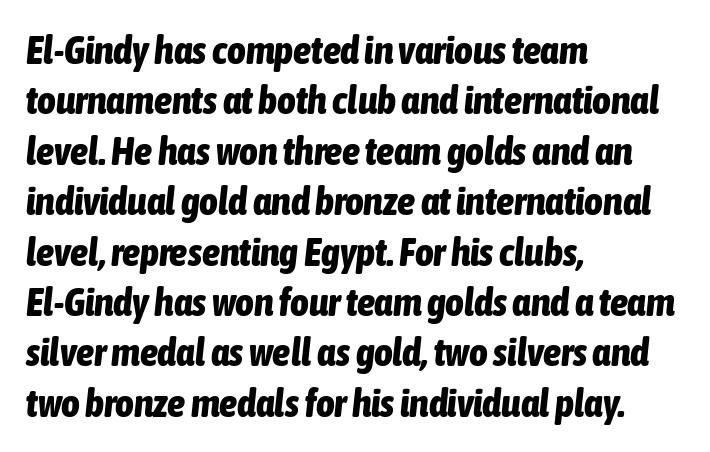
{"italic": "yes", "lean": "right", "slant_degrees": 6, "bold": "yes", "weight": "bold", "width": "condensed", "stroke_contrast": "low", "x_height": "medium", "monospaced": "no", "underline": "no", "align": "left", "line_spacing": "normal", "line_spacing_ratio": 1.26, "letter_spacing": "normal", "letter_spacing_em": 0.0, "glyph_px": 40}
